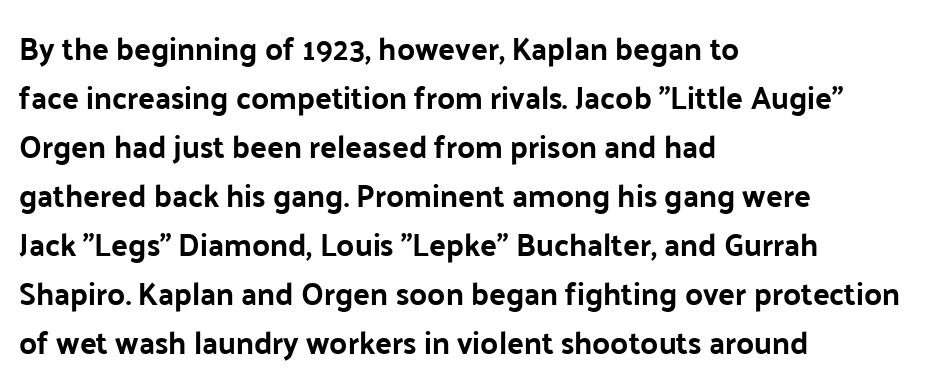
In CSS terms this would be text-align: left. The block of text has a typical density, with ordinary space between rows. No feet cap the strokes, marking this as sans-serif type. Varying glyph widths throughout — classic text-font behaviour. Underlining? Definitely not there. The type is set solid horizontally, with unmodified tracking.
